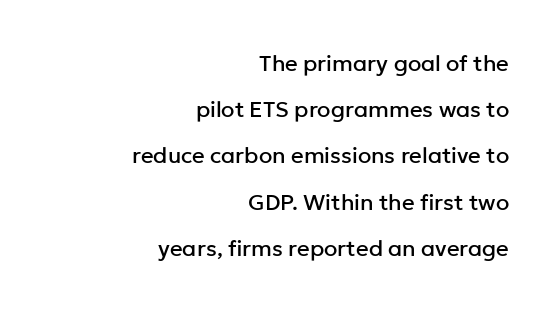
Right-aligned paragraph, ragged on the left. If you drew a line through each stem, it would be perfectly vertical. How are the letters spaced? Ordinarily, with no added tracking. Vertical spacing — loose.
